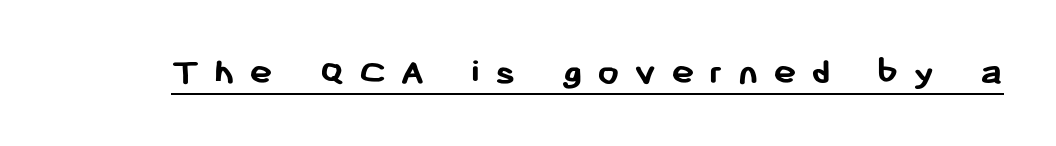
This is heavy type, rendered in bold. The rendering uses natural spacing where letterforms have individual widths. The axis of the letterforms is exactly vertical. Grotesque or geometric, the face here clearly has no serifs. This sample carries an underscore along the baseline area. Substantial extra tracking has been applied to these lines.
